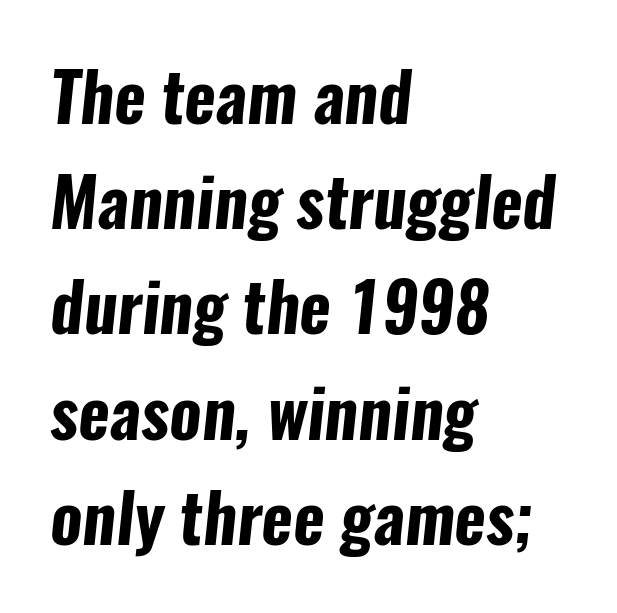
Q: Is the text bold? A: Yes.
Q: Is the typeface a serif or a sans-serif typeface? A: Sans-serif.
Q: Is the text underlined? A: No.
Q: How is the paragraph aligned? A: Left-aligned.
Q: Is the spacing between letters normal or unusually wide? A: Normal.
Q: Is the spacing between lines tight, normal or loose? A: Normal.
Q: Width (condensed, normal, or wide)? A: Condensed.
Q: Stroke contrast? A: Low.
Q: x-height? A: Medium.
Q: Monospaced? A: No.
